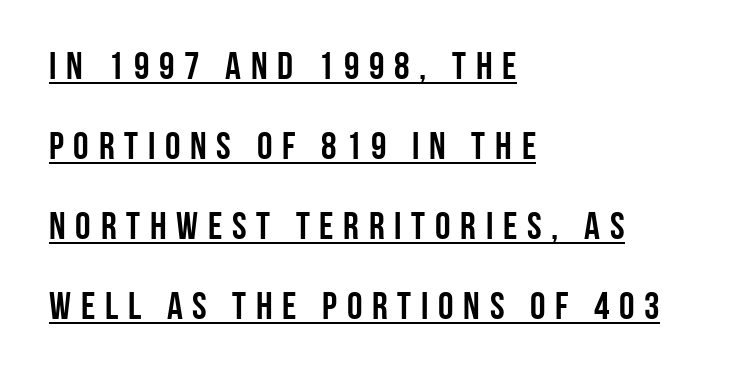
The tracking reads as deliberately expanded to a designer's eye. Do the characters align in a grid? No, the font is proportional. The space between consecutive lines is lavish. The passage shown is typeset with a sans-serif family.
